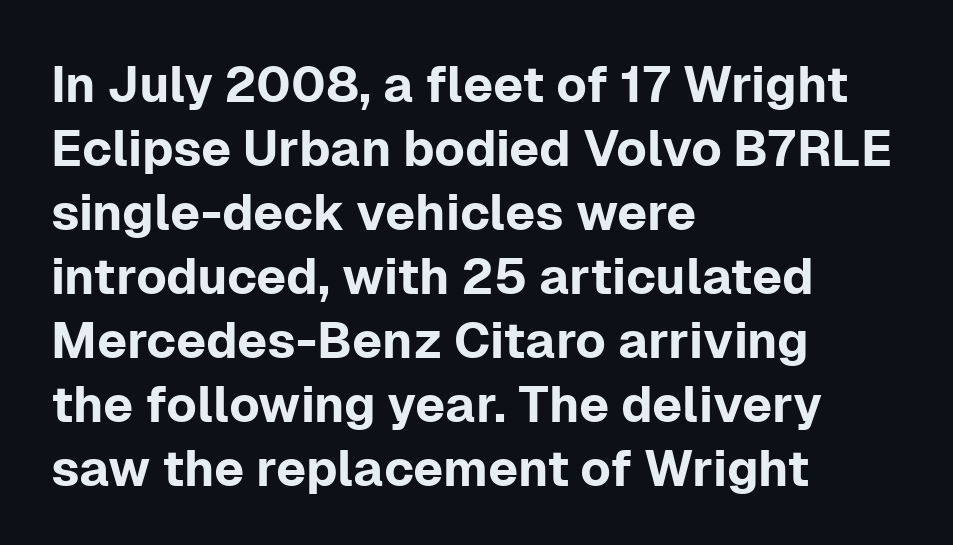
Q: Is the text italic (slanted)? A: No, it is upright.
Q: Is the typeface a serif or a sans-serif typeface? A: Sans-serif.
Q: Is the text underlined? A: No.
Q: How is the paragraph aligned? A: Left-aligned.
Q: Is the spacing between letters normal or unusually wide? A: Normal.
Q: Is the spacing between lines tight, normal or loose? A: Normal.
Q: Width (condensed, normal, or wide)? A: Normal.
Q: Stroke contrast? A: Low.
Q: x-height? A: Medium.
Q: Monospaced? A: No.
